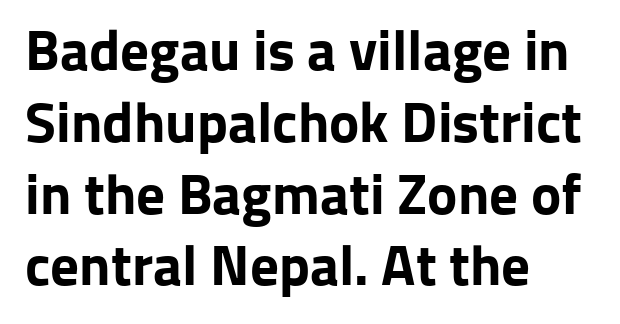
{"serif": "no", "italic": "no", "bold": "yes", "weight": "bold", "width": "normal", "stroke_contrast": "low", "x_height": "medium", "monospaced": "no", "underline": "no", "align": "left", "line_spacing": "normal", "line_spacing_ratio": 1.26, "letter_spacing": "normal", "letter_spacing_em": 0.0, "glyph_px": 57}
